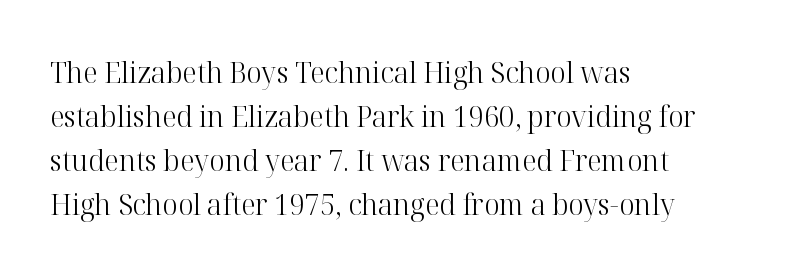
{"serif": "yes", "italic": "no", "bold": "no", "weight": "light", "width": "normal", "stroke_contrast": "high", "x_height": "medium", "monospaced": "no", "underline": "no", "align": "left", "line_spacing": "normal", "line_spacing_ratio": 1.47, "letter_spacing": "normal", "letter_spacing_em": 0.0, "glyph_px": 30}
